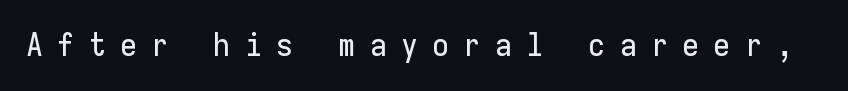
The image shows 31 px sans-serif type, upright, monospaced; set unusually wide letter spacing (+0.46 em), not underlined; low stroke contrast and a medium x-height.
